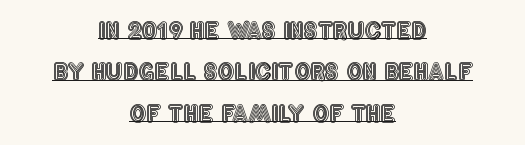
Rendered with straight, roman letterforms. Notice how the passage keeps no hard edge, just a central spine. Students, note that the glyphs here touch the page at normal intervals. The rendered words wear a rule along their underside.
